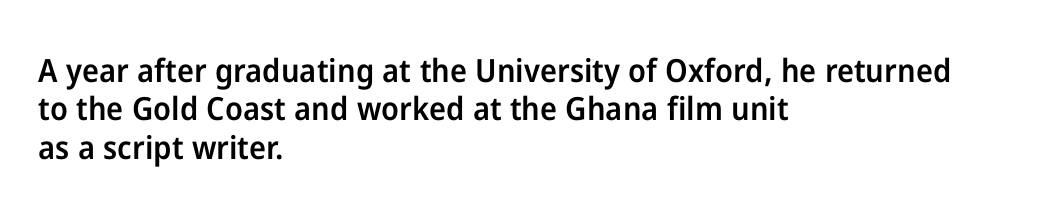
The image shows 32 px semibold sans-serif type, upright; set left-aligned, line spacing 1.2x, normal letter spacing, not underlined; low stroke contrast and a medium x-height.
